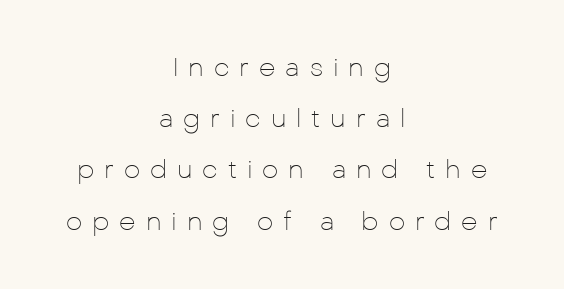
Q: Is the text bold? A: No.
Q: Is the text italic (slanted)? A: No, it is upright.
Q: Is the text underlined? A: No.
Q: How is the paragraph aligned? A: Centered.
Q: Is the spacing between letters normal or unusually wide? A: Unusually wide.
Q: Is the spacing between lines tight, normal or loose? A: Loose.
